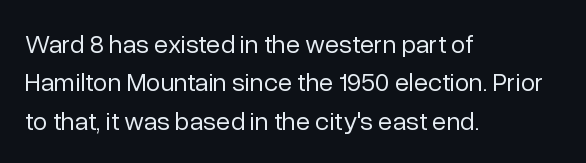
{"italic": "no", "bold": "no", "underline": "no", "align": "left", "line_spacing": "normal", "line_spacing_ratio": 1.48, "letter_spacing": "normal", "letter_spacing_em": 0.0, "glyph_px": 26}
